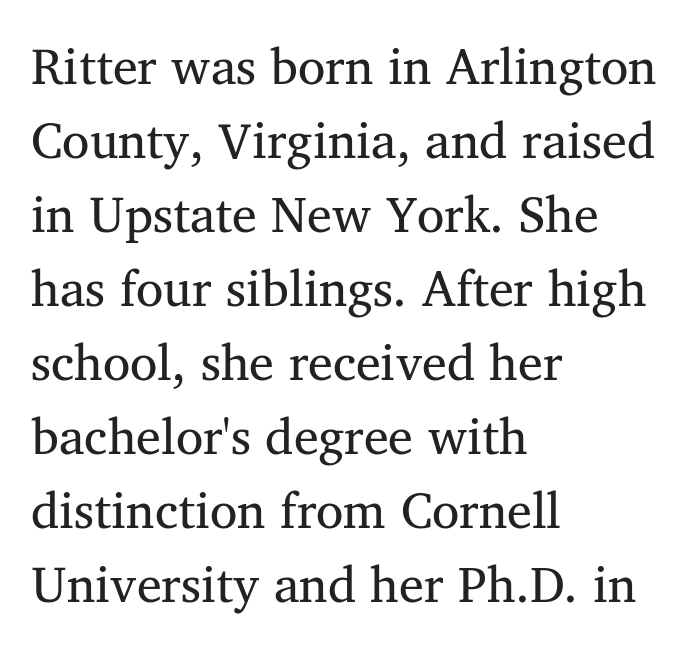
The image shows 50 px regular-weight serif type, upright; set left-aligned, normal line spacing (1.48x), normal letter spacing, not underlined; medium stroke contrast and a medium x-height.
